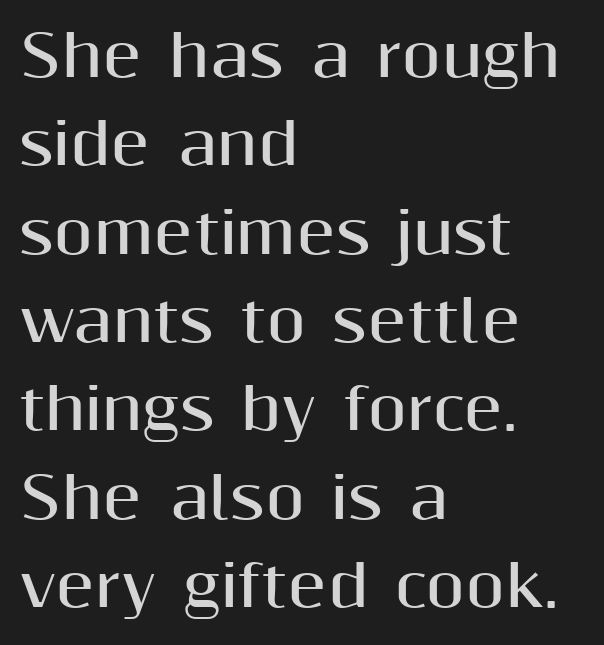
Q: Is the text bold? A: Yes.
Q: Is the text italic (slanted)? A: No, it is upright.
Q: Is the typeface a serif or a sans-serif typeface? A: Sans-serif.
Q: Is the text underlined? A: No.
Q: How is the paragraph aligned? A: Left-aligned.
Q: Is the spacing between letters normal or unusually wide? A: Normal.
Q: Is the spacing between lines tight, normal or loose? A: Normal.
Q: Width (condensed, normal, or wide)? A: Normal.
Q: Stroke contrast? A: Medium.
Q: x-height? A: Medium.
Q: Monospaced? A: No.
